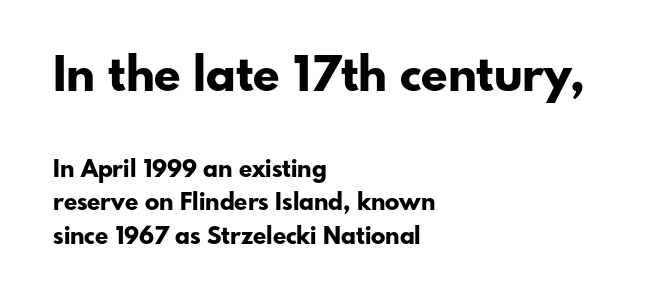
Q: Is the text bold? A: Yes.
Q: Is the text italic (slanted)? A: No, it is upright.
Q: Is the typeface a serif or a sans-serif typeface? A: Sans-serif.
Q: Is the text underlined? A: No.
Q: How is the paragraph aligned? A: Left-aligned.
Q: Is the spacing between letters normal or unusually wide? A: Normal.
Q: Is the spacing between lines tight, normal or loose? A: Normal.
Q: Which block of text is set in a larger size, the first (top) or the second (bottom)? A: The first (top) one.
Q: Width (condensed, normal, or wide)? A: Normal.
Q: Stroke contrast? A: Low.
Q: x-height? A: Small.
Q: Monospaced? A: No.
